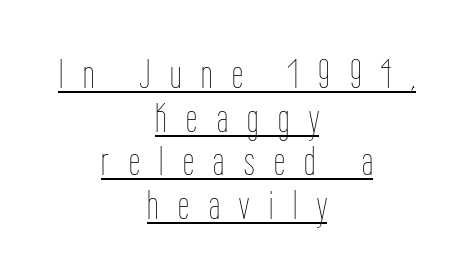
Summary of weight: not heavy and not bold. Characters remain perfectly vertical along every line. Underlining? Definitely there. This sample has the flowing, uneven cadence of proportional lettering. The passage shown has open, widely tracked lettering throughout.
